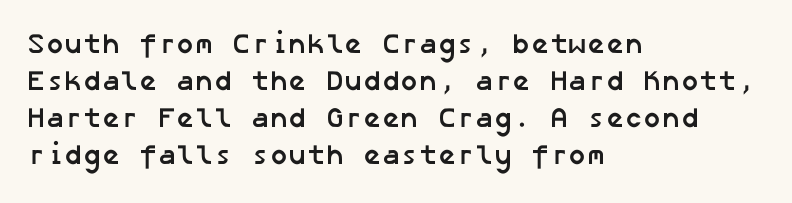
Q: Is the text bold? A: Yes.
Q: Is the typeface a serif or a sans-serif typeface? A: Sans-serif.
Q: Is the text underlined? A: No.
Q: How is the paragraph aligned? A: Left-aligned.
Q: Is the spacing between letters normal or unusually wide? A: Normal.
Q: Is the spacing between lines tight, normal or loose? A: Normal.
Q: Width (condensed, normal, or wide)? A: Normal.
Q: Stroke contrast? A: Low.
Q: x-height? A: Medium.
